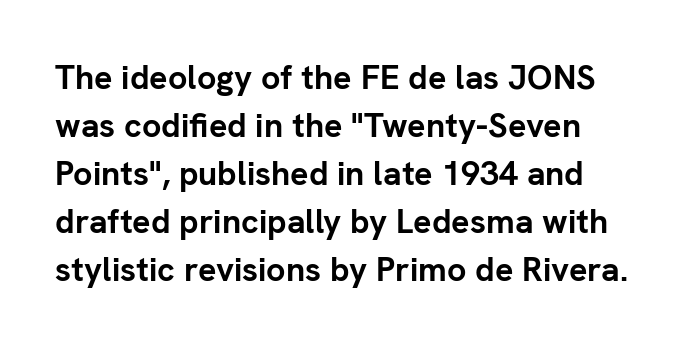
The image shows 34 px semibold sans-serif type, upright; set normal line spacing (1.41x), normal letter spacing, not underlined; low stroke contrast and a medium x-height.
